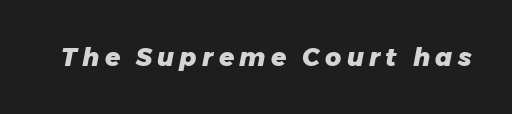
Q: Is the text bold? A: Yes.
Q: Is the text italic (slanted)? A: Yes, it leans right by about 11 degrees.
Q: Is the text underlined? A: No.
Q: Is the spacing between letters normal or unusually wide? A: Unusually wide.
